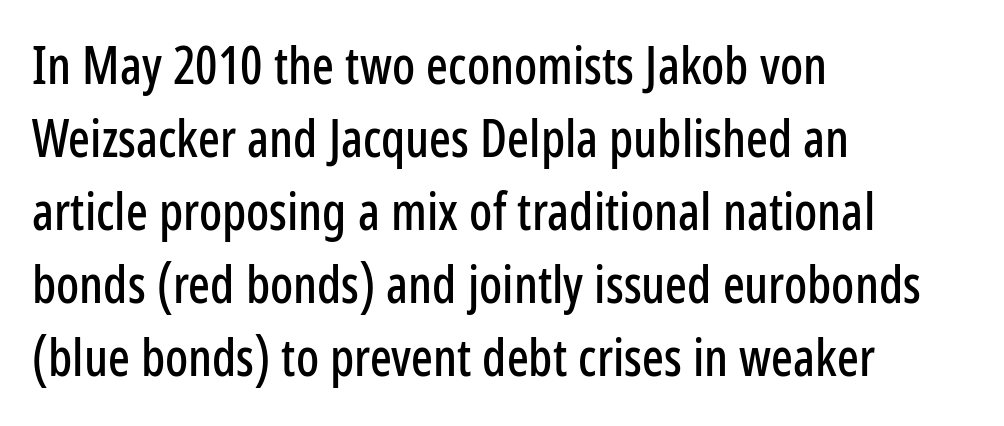
The image shows 51 px condensed sans-serif type, upright; set left-aligned, normal line spacing (1.43x), normal letter spacing, not underlined; low stroke contrast and a medium x-height.
